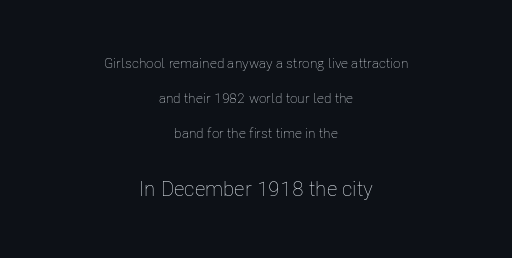
Ink coverage per letter is moderate at most. Each new line begins a long way beneath the previous one. These lines stack symmetrically, like a column narrowing and widening about its center. Nobody touched the tracking dial on this one. Quick note: underline off. The rendering enlarges the type as you move from the upper chunk to the lower.
